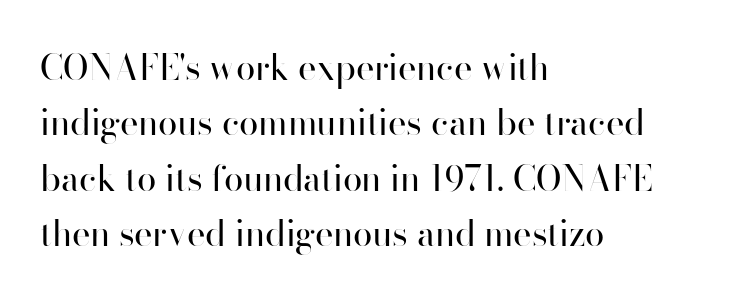
The image shows 35 px regular-weight sans-serif type, upright; set left-aligned, normal line spacing (1.58x), normal letter spacing, not underlined; high stroke contrast and a small x-height.
